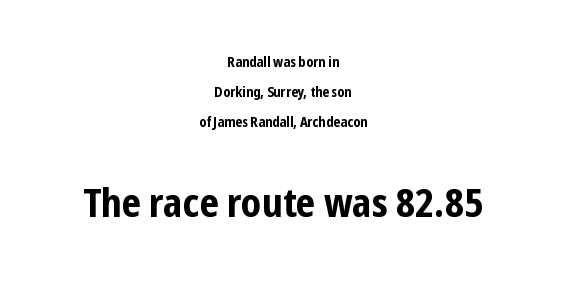
The image shows 40 px bold, condensed sans-serif type, upright; set centered, loose line spacing (2.15x), normal letter spacing, not underlined; the second (bottom) block is 2.86x larger; low stroke contrast and a medium x-height.
